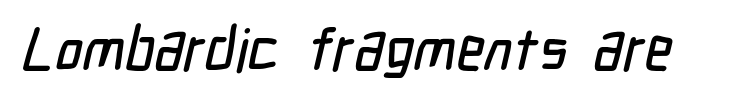
Does extra space separate the letters? No, they use regular spacing. Lines of text with bare space underneath. Character widths vary here, with narrow letters taking less room than wide ones. Look at the bottom of the vertical strokes: they stop flat, with no serifs.
